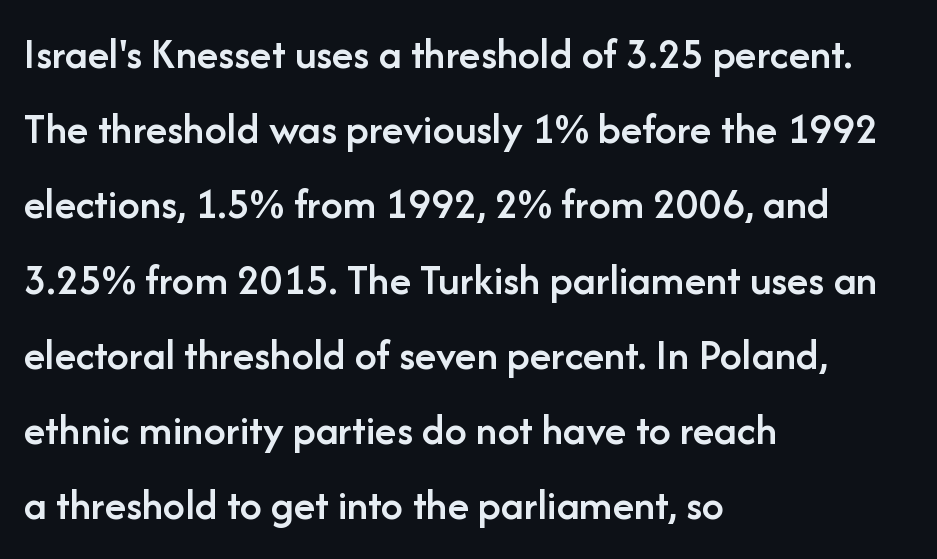
{"serif": "no", "italic": "no", "bold": "semi", "weight": "semibold", "width": "normal", "stroke_contrast": "low", "x_height": "medium", "monospaced": "no", "underline": "no", "align": "left", "line_spacing_ratio": 1.71, "letter_spacing": "normal", "letter_spacing_em": 0.0, "glyph_px": 44}
